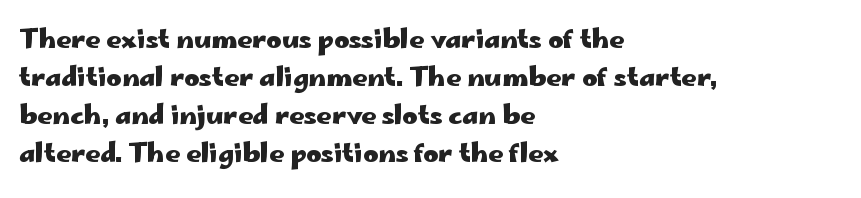
The image shows 26 px bold type, upright; set left-aligned, normal line spacing (1.46x), normal letter spacing, not underlined.
